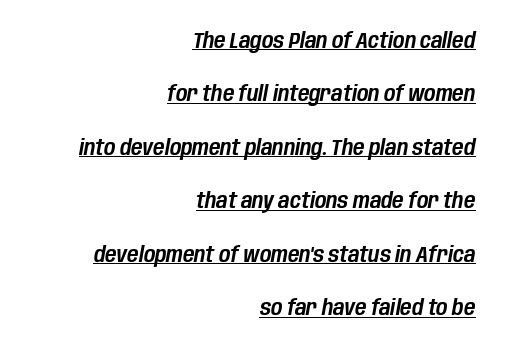
The image shows 22 px text type, italic (leaning right); set right-aligned, loose line spacing (2.43x), normal letter spacing, underlined.
